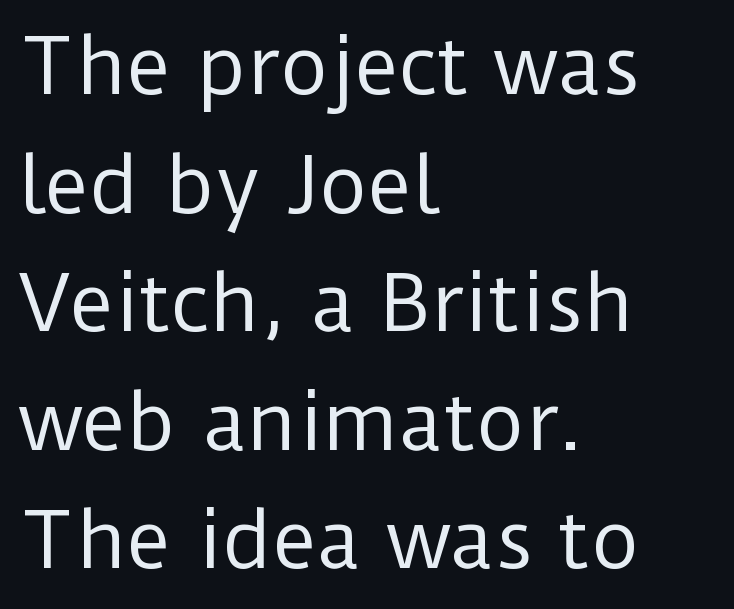
{"serif": "no", "italic": "no", "bold": "no", "weight": "regular", "width": "normal", "stroke_contrast": "low", "x_height": "medium", "monospaced": "no", "underline": "no", "align": "left", "line_spacing": "normal", "line_spacing_ratio": 1.56, "letter_spacing": "normal", "letter_spacing_em": 0.0, "glyph_px": 76}
